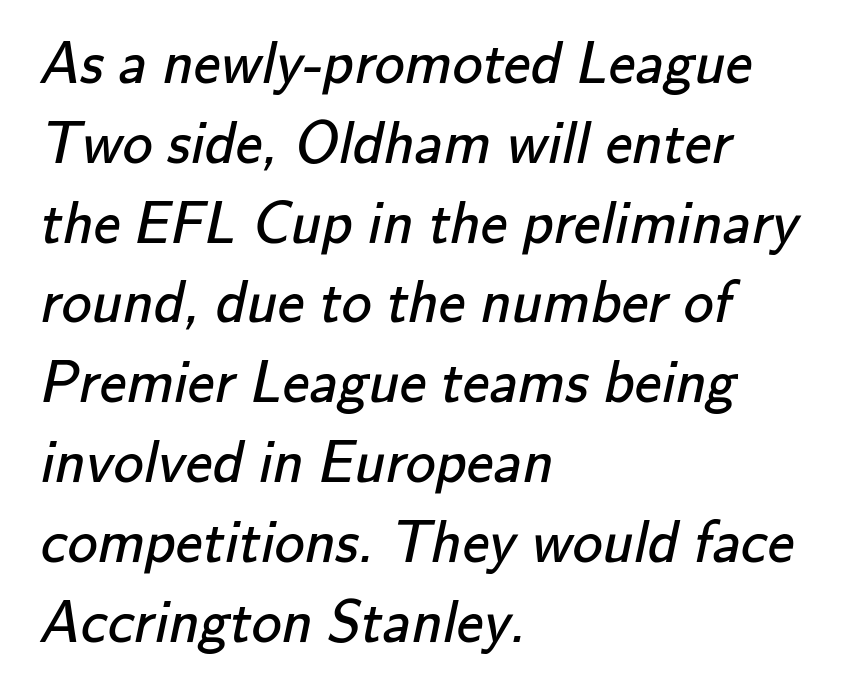
Q: Is the text bold? A: No.
Q: Is the typeface a serif or a sans-serif typeface? A: Sans-serif.
Q: Is the text underlined? A: No.
Q: How is the paragraph aligned? A: Left-aligned.
Q: Is the spacing between letters normal or unusually wide? A: Normal.
Q: Is the spacing between lines tight, normal or loose? A: Normal.
Q: Width (condensed, normal, or wide)? A: Normal.
Q: Stroke contrast? A: Low.
Q: x-height? A: Small.
Q: Monospaced? A: No.
